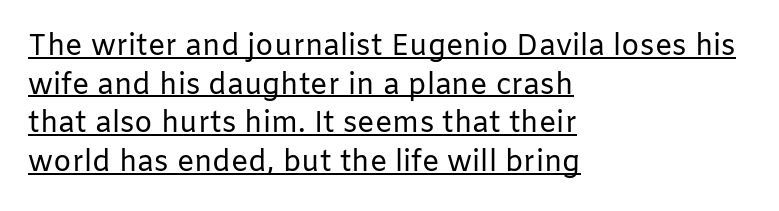
Honestly, the letter spacing is just normal — you wouldn't notice it. The block of text has a typical density, with ordinary space between rows. Letterform terminals end flat and unadorned throughout the passage. The rendering uses natural spacing where letterforms have individual widths. The paragraph shown leans on its left margin.
